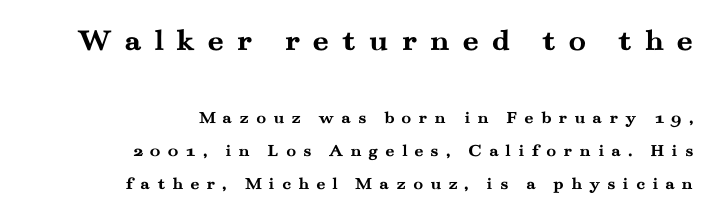
The image shows 32 px semibold, wide serif type, upright; set right-aligned, line spacing 1.85x, unusually wide letter spacing (+0.39 em), not underlined; the first (top) block is 1.78x larger; medium stroke contrast and a small x-height.
